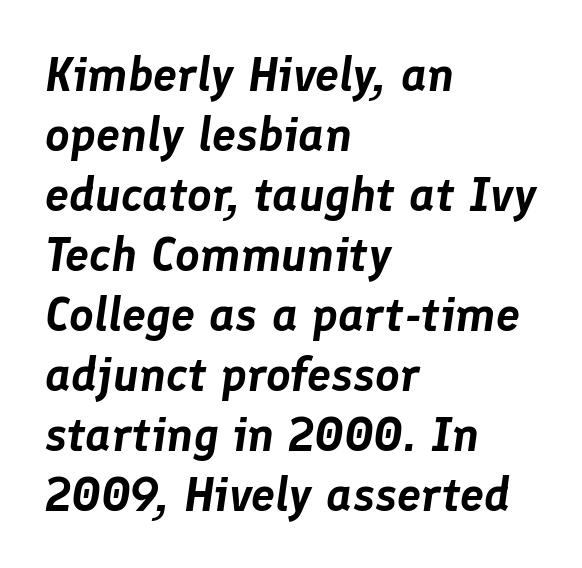
Q: Is the text italic (slanted)? A: Yes, it leans right by about 8 degrees.
Q: Is the text underlined? A: No.
Q: How is the paragraph aligned? A: Left-aligned.
Q: Is the spacing between letters normal or unusually wide? A: Normal.
Q: Is the spacing between lines tight, normal or loose? A: Normal.
Q: Width (condensed, normal, or wide)? A: Normal.
Q: Stroke contrast? A: Low.
Q: x-height? A: Medium.
Q: Monospaced? A: No.
